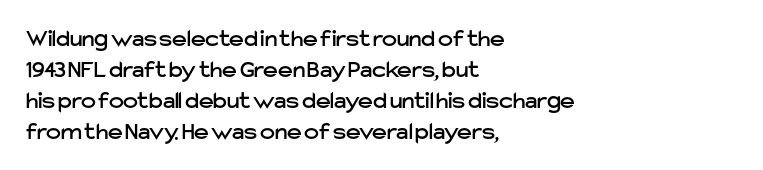
{"italic": "no", "underline": "no", "align": "left", "line_spacing_ratio": 1.24, "letter_spacing": "normal", "letter_spacing_em": 0.0, "glyph_px": 25}
